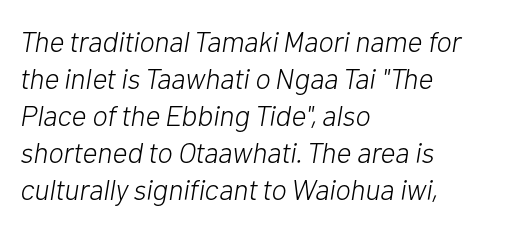
Q: Is the text bold? A: No.
Q: Is the text italic (slanted)? A: Yes, it leans right by about 10 degrees.
Q: Is the text underlined? A: No.
Q: How is the paragraph aligned? A: Left-aligned.
Q: Is the spacing between letters normal or unusually wide? A: Normal.
Q: Is the spacing between lines tight, normal or loose? A: Normal.
Q: Width (condensed, normal, or wide)? A: Normal.
Q: Stroke contrast? A: Low.
Q: x-height? A: Medium.
Q: Monospaced? A: No.
